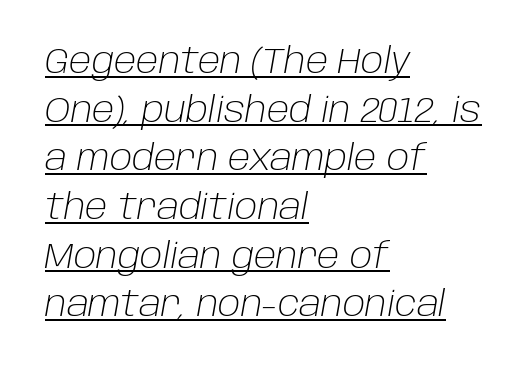
{"italic": "yes", "lean": "right", "slant_degrees": 10, "bold": "no", "weight": "light", "width": "normal", "stroke_contrast": "low", "x_height": "large", "monospaced": "no", "underline": "yes", "align": "left", "line_spacing": "normal", "line_spacing_ratio": 1.39, "letter_spacing": "normal", "letter_spacing_em": 0.0, "glyph_px": 35}
